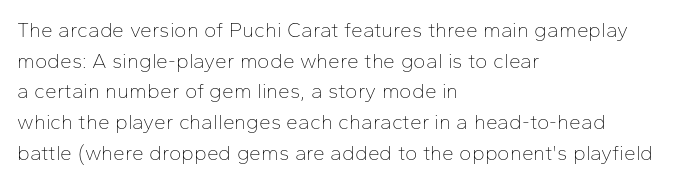
Q: Is the text bold? A: No.
Q: Is the text italic (slanted)? A: No, it is upright.
Q: Is the text underlined? A: No.
Q: How is the paragraph aligned? A: Left-aligned.
Q: Is the spacing between letters normal or unusually wide? A: Normal.
Q: Is the spacing between lines tight, normal or loose? A: Normal.
